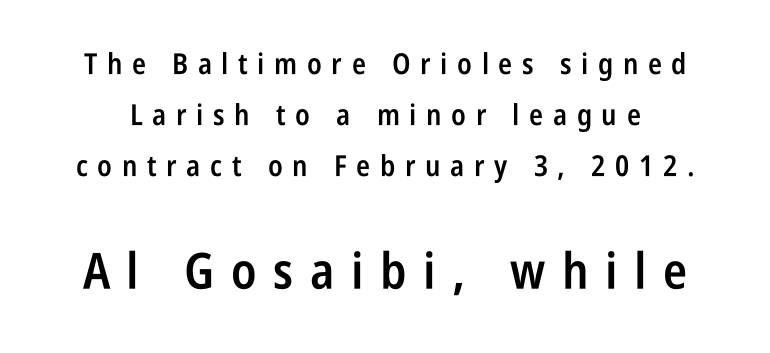
{"serif": "no", "italic": "no", "bold": "semi", "weight": "semibold", "width": "condensed", "stroke_contrast": "low", "x_height": "large", "monospaced": "no", "underline": "no", "line_spacing_ratio": 1.76, "letter_spacing": "wide", "letter_spacing_em": 0.33, "larger_block": "second", "size_ratio": 1.72, "glyph_px": 50}
